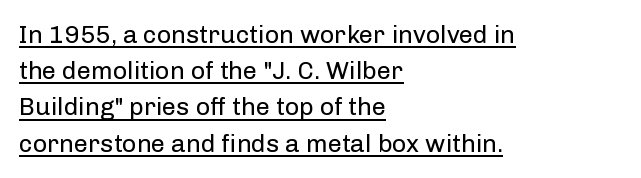
Q: Is the text bold? A: No.
Q: Is the text italic (slanted)? A: No, it is upright.
Q: Is the text underlined? A: Yes.
Q: How is the paragraph aligned? A: Left-aligned.
Q: Is the spacing between letters normal or unusually wide? A: Normal.
Q: Is the spacing between lines tight, normal or loose? A: Normal.
